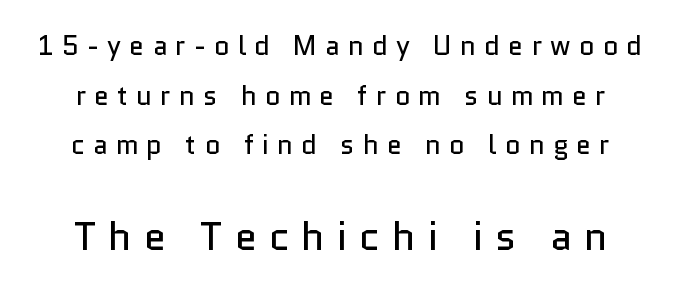
Think of a printed novel: that variable character pitch is what you see here. Look at the tracking — it's clearly loosened, letters drifting apart. Bare-footed words on every line. If you folded the block vertically in half, each line would mirror itself in length. The face used here is a sans, in the tradition of grotesques and geometrics.
